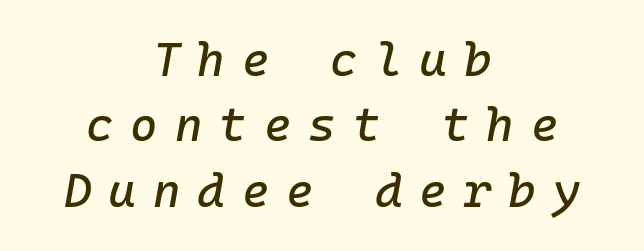
Underlining? Definitely not there. How are the letters spaced? Widely, with obvious added tracking. Rendered with sloped, italic letterforms. Is the block centered? Yes — each line is placed symmetrically about the middle. The line-height multiplier appears to be the usual default. The face used here is monospaced, like something from a code editor.
